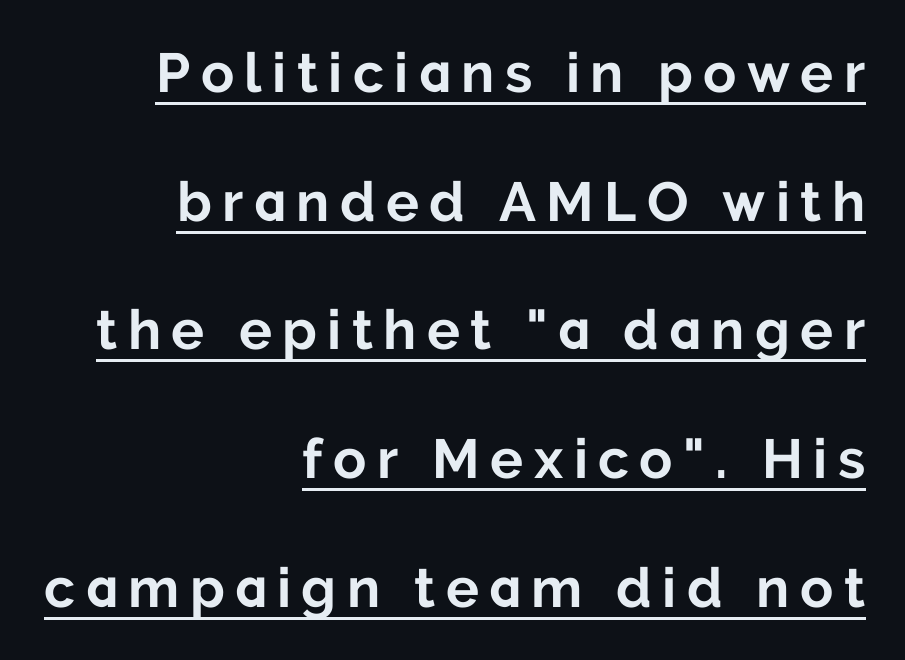
{"serif": "no", "italic": "no", "bold": "yes", "weight": "bold", "width": "normal", "stroke_contrast": "low", "x_height": "medium", "monospaced": "no", "underline": "yes", "align": "right", "line_spacing": "loose", "line_spacing_ratio": 2.34, "glyph_px": 55}
